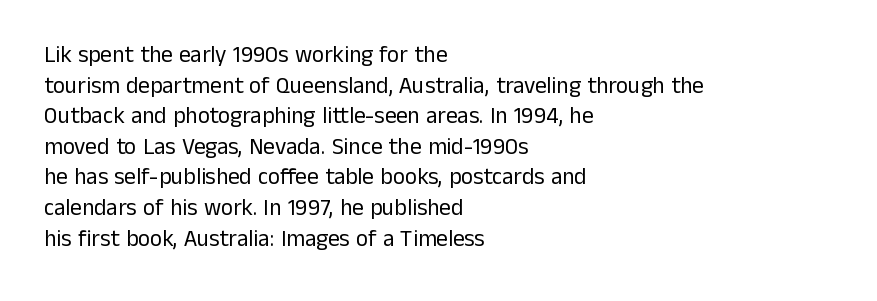
Vertical spacing — default. The text block is weighted toward the left margin, trailing off unevenly rightward. The baseline area is clear. These lines keep a tight, regular rhythm from letter to letter. No extra ink here — the face is not bold.
